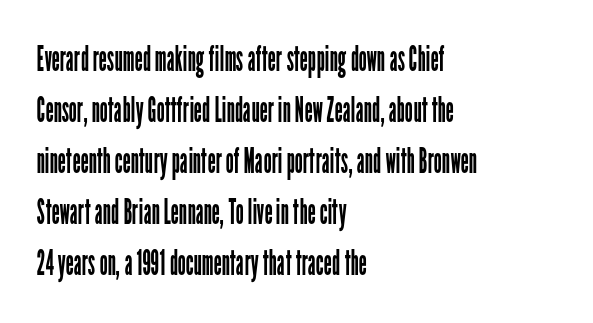
Each line starts at the same left margin while the right side varies. Check under the words: just untouched page. The weight would be labelled regular, book, light, or lighter still. Ascenders rise straight up at ninety degrees.
